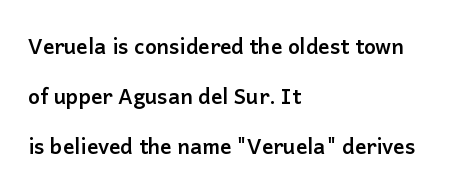
Bold? Absolutely — the strokes are thick and heavy. Quick note: interline space is abundant. Decoration check: the copy has no underline. Nothing unusual about the tracking: characters are spaced as the font intends. Ascenders rise straight up at ninety degrees. Which margin do the lines hug? The left one — the right edge is uneven.
